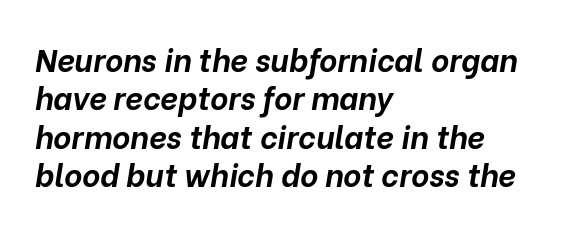
{"italic": "yes", "lean": "right", "slant_degrees": 10, "bold": "yes", "weight": "bold", "width": "normal", "stroke_contrast": "low", "x_height": "medium", "monospaced": "no", "underline": "no", "align": "left", "line_spacing_ratio": 1.24, "letter_spacing": "normal", "letter_spacing_em": 0.0, "glyph_px": 31}
